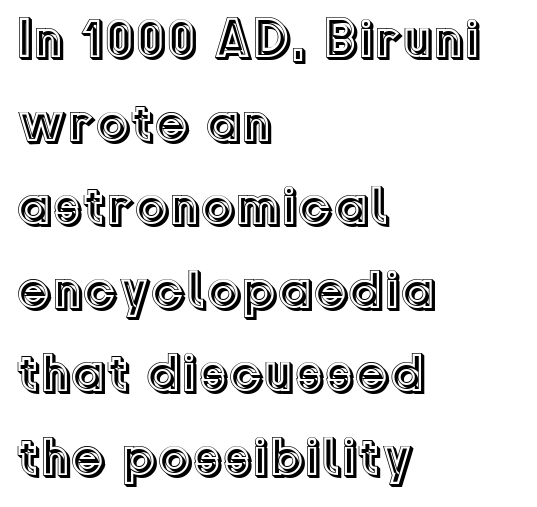
Q: Is the text italic (slanted)? A: No, it is upright.
Q: Is the text underlined? A: No.
Q: How is the paragraph aligned? A: Left-aligned.
Q: Is the spacing between letters normal or unusually wide? A: Normal.
Q: Is the spacing between lines tight, normal or loose? A: Normal.
Q: Width (condensed, normal, or wide)? A: Normal.
Q: x-height? A: Medium.
Q: Monospaced? A: No.
